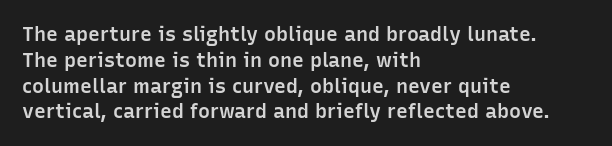
This is the in-between weight designers call semibold or demi. The passage is arranged the way most books set body copy — flush left. No word sits above an underline. Normally led — the rows are evenly, conventionally spaced. Observe the ordinary spacing: letters are neighbours, not strangers. The type sits square on the baseline with zero lean.
